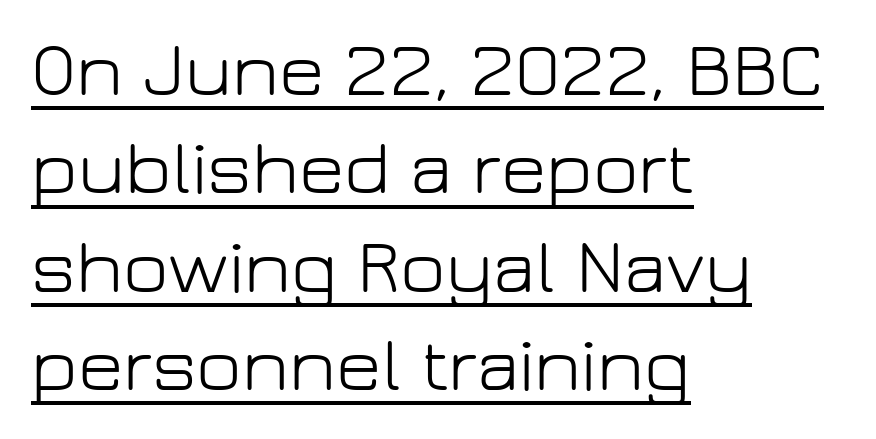
Q: Is the text bold? A: No.
Q: Is the text italic (slanted)? A: No, it is upright.
Q: Is the typeface a serif or a sans-serif typeface? A: Sans-serif.
Q: Is the text underlined? A: Yes.
Q: How is the paragraph aligned? A: Left-aligned.
Q: Is the spacing between letters normal or unusually wide? A: Normal.
Q: Is the spacing between lines tight, normal or loose? A: Normal.
Q: Width (condensed, normal, or wide)? A: Normal.
Q: Stroke contrast? A: Low.
Q: x-height? A: Medium.
Q: Monospaced? A: No.
